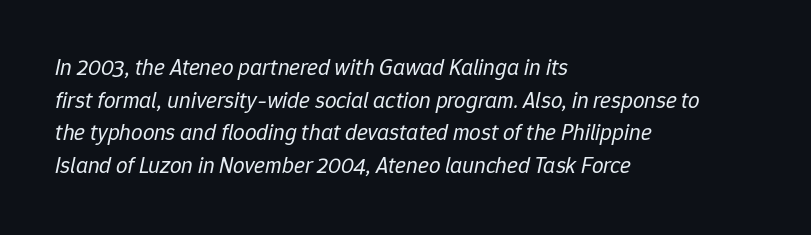
Q: Is the text bold? A: No.
Q: Is the text italic (slanted)? A: Yes, it leans right by about 12 degrees.
Q: Is the text underlined? A: No.
Q: How is the paragraph aligned? A: Left-aligned.
Q: Is the spacing between letters normal or unusually wide? A: Normal.
Q: Is the spacing between lines tight, normal or loose? A: Normal.
